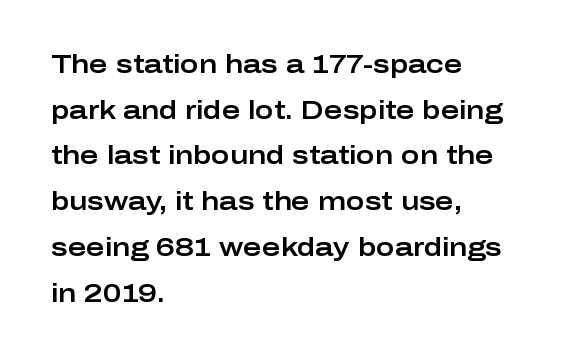
The image shows 25 px text type, upright; set left-aligned, line spacing 1.83x, normal letter spacing, not underlined.
